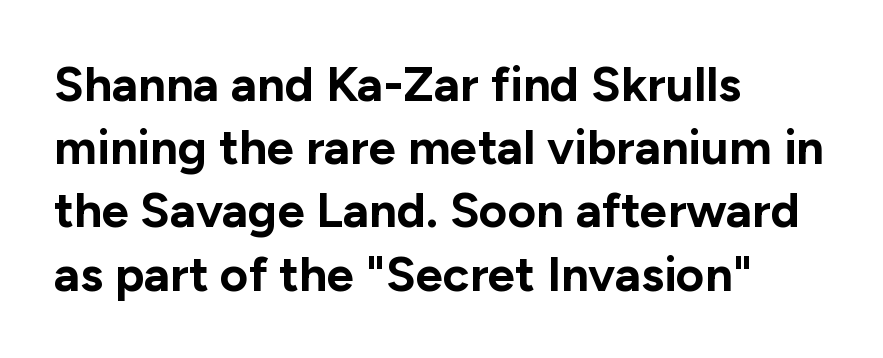
Plain, unruled lines of type. Is this a sans? Yes — the strokes have no serifs. Varying glyph widths throughout — classic text-font behaviour. Here the glyphs are tracked normally, forming tight word shapes. Alignment: flush left.
